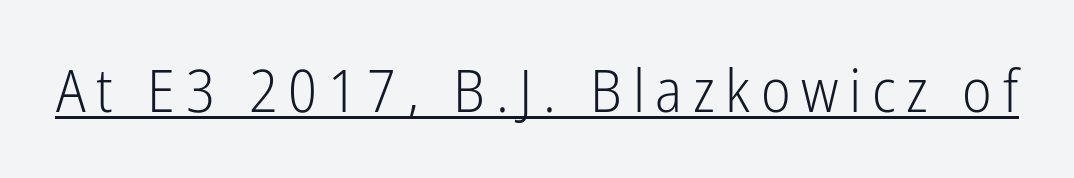
Q: Is the text bold? A: No.
Q: Is the text italic (slanted)? A: No, it is upright.
Q: Is the typeface a serif or a sans-serif typeface? A: Sans-serif.
Q: Is the text underlined? A: Yes.
Q: Width (condensed, normal, or wide)? A: Condensed.
Q: Stroke contrast? A: Low.
Q: x-height? A: Medium.
Q: Monospaced? A: No.
